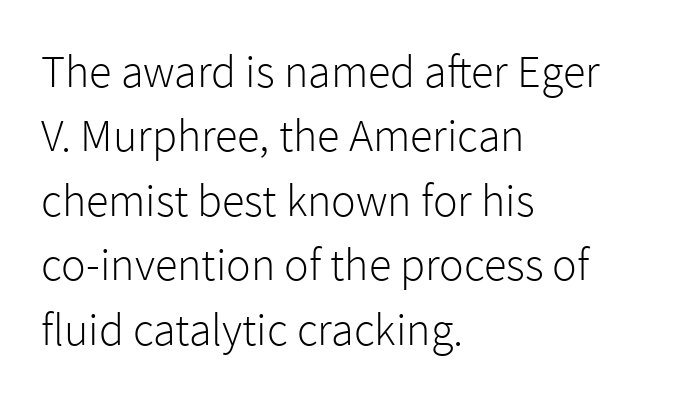
Q: Is the text bold? A: No.
Q: Is the text italic (slanted)? A: No, it is upright.
Q: Is the typeface a serif or a sans-serif typeface? A: Sans-serif.
Q: Is the text underlined? A: No.
Q: How is the paragraph aligned? A: Left-aligned.
Q: Is the spacing between letters normal or unusually wide? A: Normal.
Q: Is the spacing between lines tight, normal or loose? A: Normal.
Q: Width (condensed, normal, or wide)? A: Normal.
Q: x-height? A: Medium.
Q: Monospaced? A: No.
